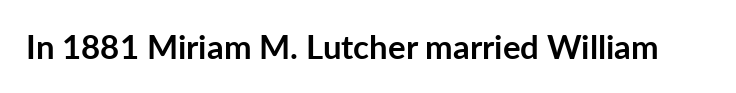
{"serif": "no", "italic": "no", "bold": "yes", "weight": "semibold", "width": "normal", "stroke_contrast": "low", "x_height": "medium", "monospaced": "no", "underline": "no", "letter_spacing": "normal", "letter_spacing_em": 0.0, "glyph_px": 33}
